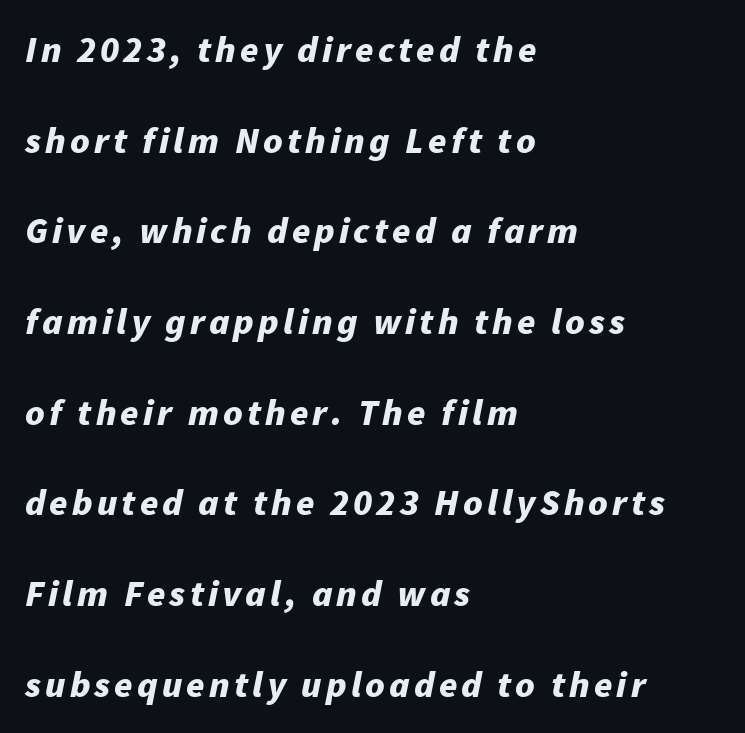
{"italic": "yes", "lean": "right", "slant_degrees": 11, "bold": "yes", "weight": "bold", "width": "normal", "stroke_contrast": "low", "x_height": "medium", "monospaced": "no", "underline": "no", "align": "left", "line_spacing": "loose", "line_spacing_ratio": 2.45, "glyph_px": 37}
